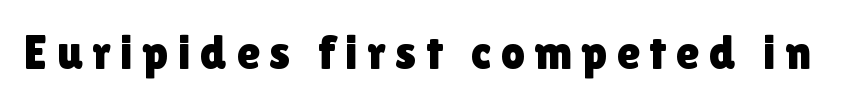
This sample has the flowing, uneven cadence of proportional lettering. Vertical strokes here are truly vertical. This is sans-serif lettering, the kind often seen on screens and signage. Clear beneath every line of the passage.
